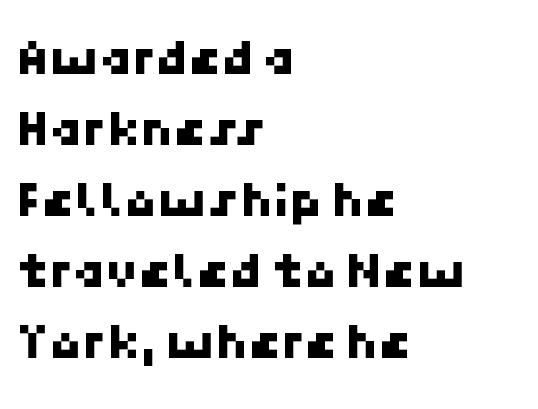
{"serif": "no", "width": "normal", "stroke_contrast": "low", "x_height": "medium", "underline": "no", "align": "left", "line_spacing": "normal", "line_spacing_ratio": 1.34, "letter_spacing": "normal", "letter_spacing_em": 0.0, "glyph_px": 53}
